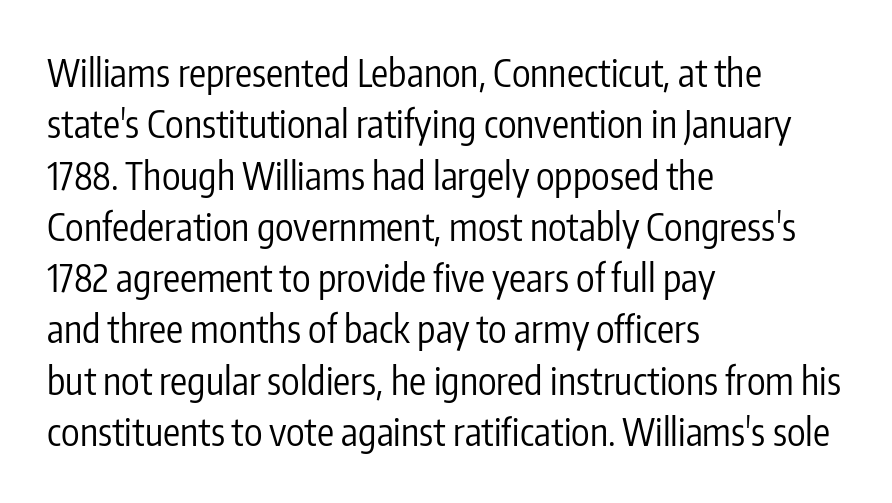
The image shows 38 px regular-weight, condensed sans-serif type, upright; set left-aligned, normal line spacing (1.35x), normal letter spacing, not underlined; low stroke contrast and a medium x-height.
